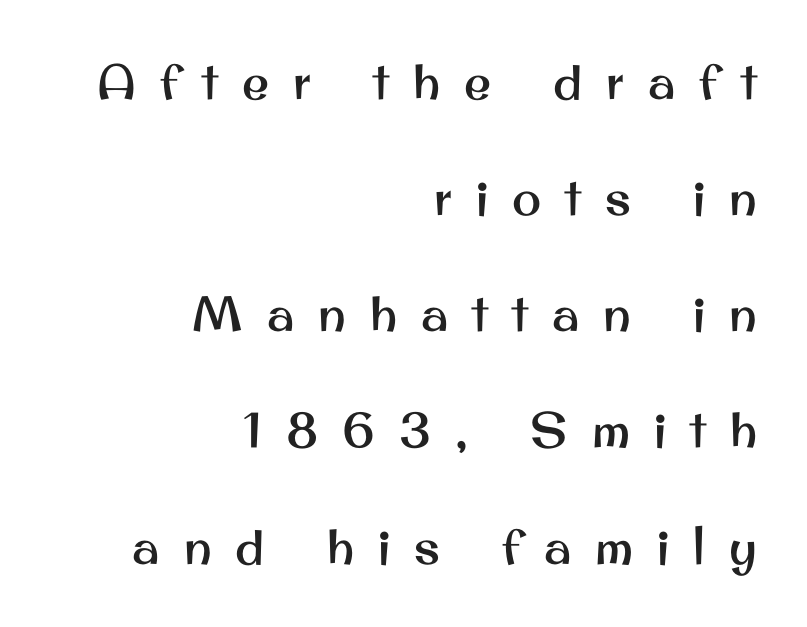
The image shows 49 px sans-serif type, upright; set right-aligned, loose line spacing (2.37x), unusually wide letter spacing (+0.49 em), not underlined; medium stroke contrast and a small x-height.
